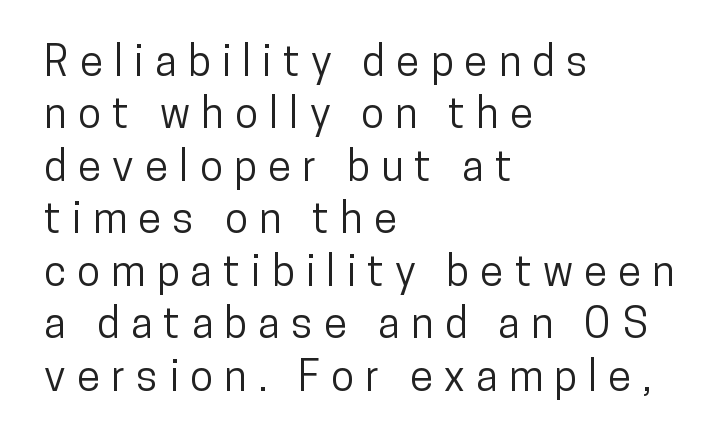
The image shows 42 px condensed sans-serif type, upright; set left-aligned, normal line spacing (1.25x), unusually wide letter spacing (+0.27 em), not underlined; low stroke contrast and a medium x-height.
